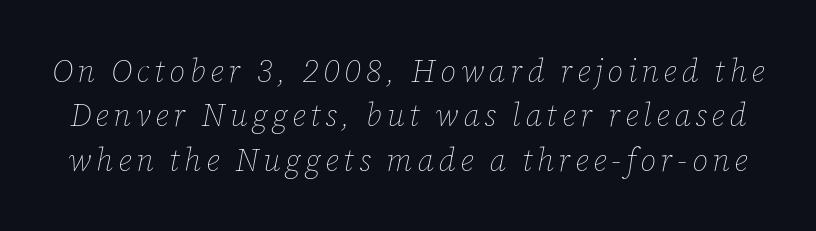
{"italic": "yes", "lean": "right", "slant_degrees": 12, "bold": "no", "weight": "thin", "width": "normal", "stroke_contrast": "low", "x_height": "medium", "monospaced": "no", "underline": "no", "line_spacing": "normal", "line_spacing_ratio": 1.43, "glyph_px": 31}
